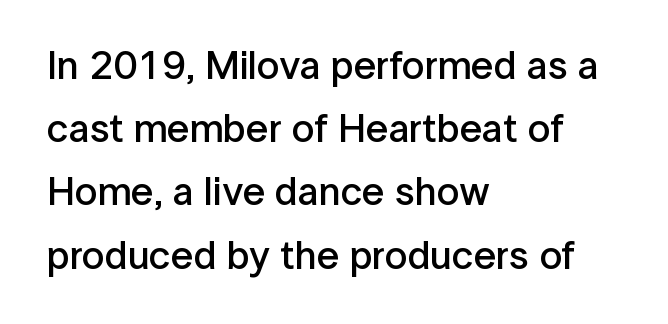
Alignment: flush left. Has an underline been added? It has not. The letterforms sit shoulder to shoulder at normal distance. Spacing verdict: proportional, widths tailored to each character. Reading down the column, the eye jumps a familiar distance to each next line. The type sits square on the baseline with zero lean.
